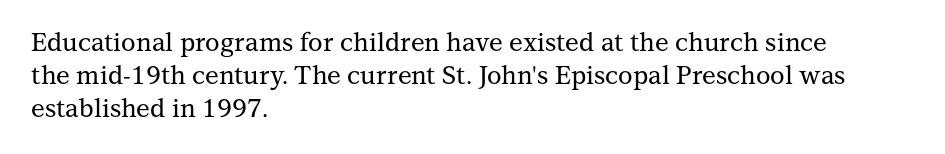
Q: Is the text italic (slanted)? A: No, it is upright.
Q: Is the text underlined? A: No.
Q: How is the paragraph aligned? A: Left-aligned.
Q: Is the spacing between letters normal or unusually wide? A: Normal.
Q: Is the spacing between lines tight, normal or loose? A: Normal.
